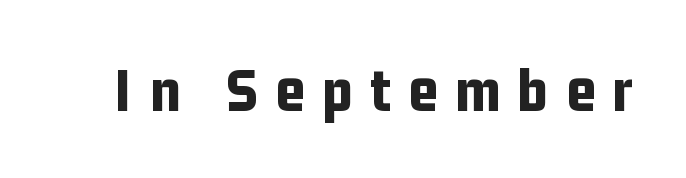
The image shows 64 px bold, condensed sans-serif type, upright; set unusually wide letter spacing (+0.27 em), not underlined; low stroke contrast and a medium x-height.
